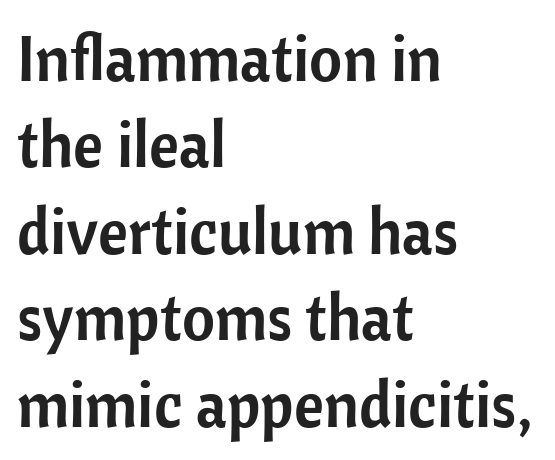
{"serif": "no", "italic": "no", "width": "normal", "stroke_contrast": "low", "x_height": "medium", "monospaced": "no", "underline": "no", "align": "left", "line_spacing": "normal", "line_spacing_ratio": 1.35, "letter_spacing": "normal", "letter_spacing_em": 0.0, "glyph_px": 64}
